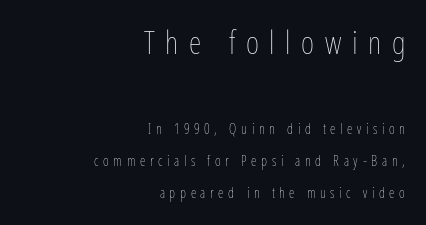
The image shows 32 px thin, condensed type, upright; set right-aligned, loose line spacing (2.29x), unusually wide letter spacing (+0.33 em), not underlined; the first (top) block is 2.29x larger; low stroke contrast and a medium x-height.
